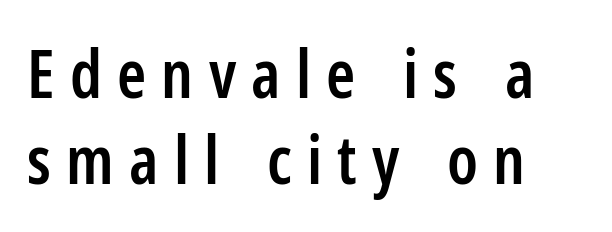
Q: Is the text bold? A: Semi-bold.
Q: Is the text italic (slanted)? A: No, it is upright.
Q: Is the typeface a serif or a sans-serif typeface? A: Sans-serif.
Q: Is the text underlined? A: No.
Q: How is the paragraph aligned? A: Left-aligned.
Q: Is the spacing between letters normal or unusually wide? A: Unusually wide.
Q: Is the spacing between lines tight, normal or loose? A: Normal.
Q: Width (condensed, normal, or wide)? A: Condensed.
Q: Stroke contrast? A: Low.
Q: x-height? A: Medium.
Q: Monospaced? A: No.
